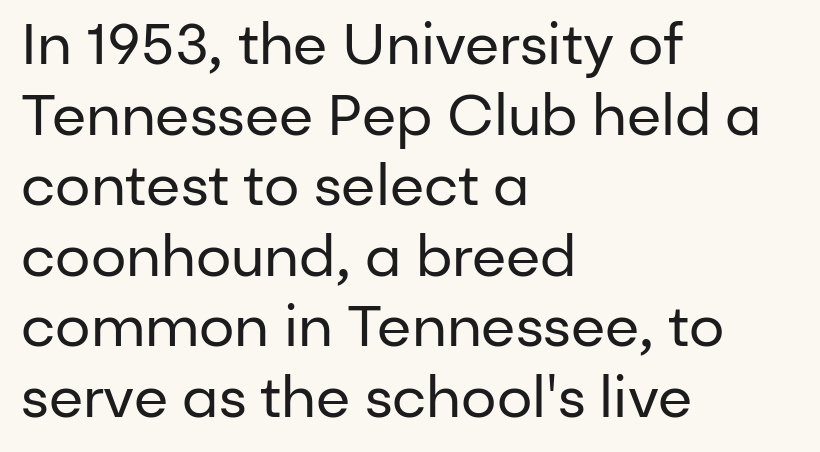
Inter-character spacing is left at the font's built-in metrics. The letters advance in unequal steps, a hallmark of proportional type. Stroke mass is kept to a normal reading level or below. Quick note: underline off. The face used here is a sans, in the tradition of grotesques and geometrics.
